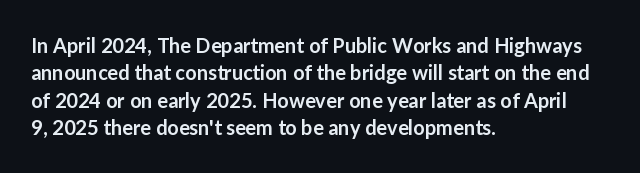
The image shows 20 px text type, upright; set left-aligned, normal line spacing (1.37x), normal letter spacing, not underlined.
